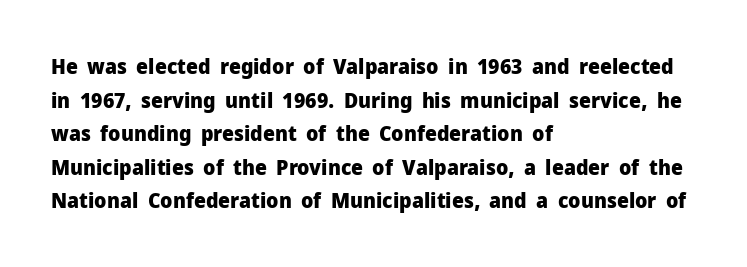
{"italic": "no", "bold": "yes", "underline": "no", "align": "left", "line_spacing": "normal", "line_spacing_ratio": 1.6, "letter_spacing": "normal", "letter_spacing_em": 0.0, "glyph_px": 21}
